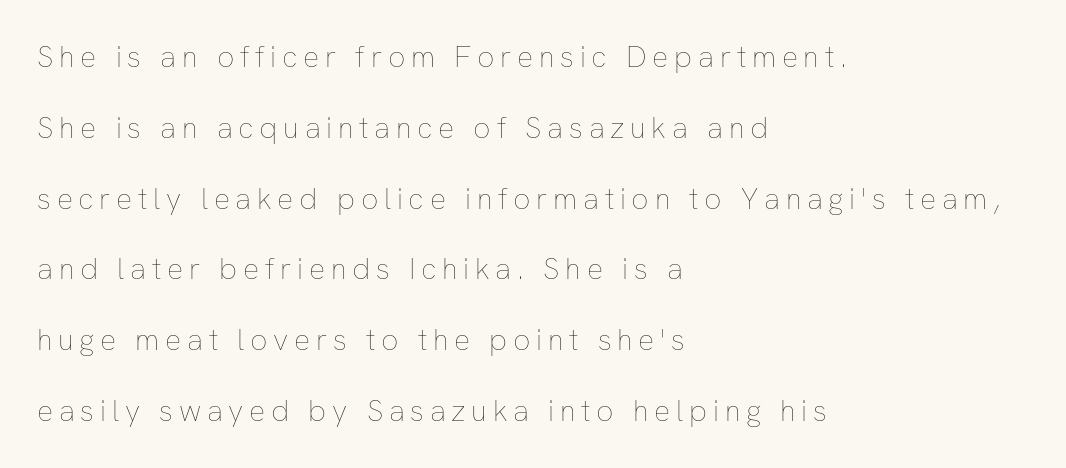
{"italic": "no", "bold": "no", "weight": "thin", "width": "normal", "stroke_contrast": "low", "x_height": "medium", "monospaced": "no", "underline": "no", "align": "left", "line_spacing": "loose", "line_spacing_ratio": 2.36, "glyph_px": 30}
